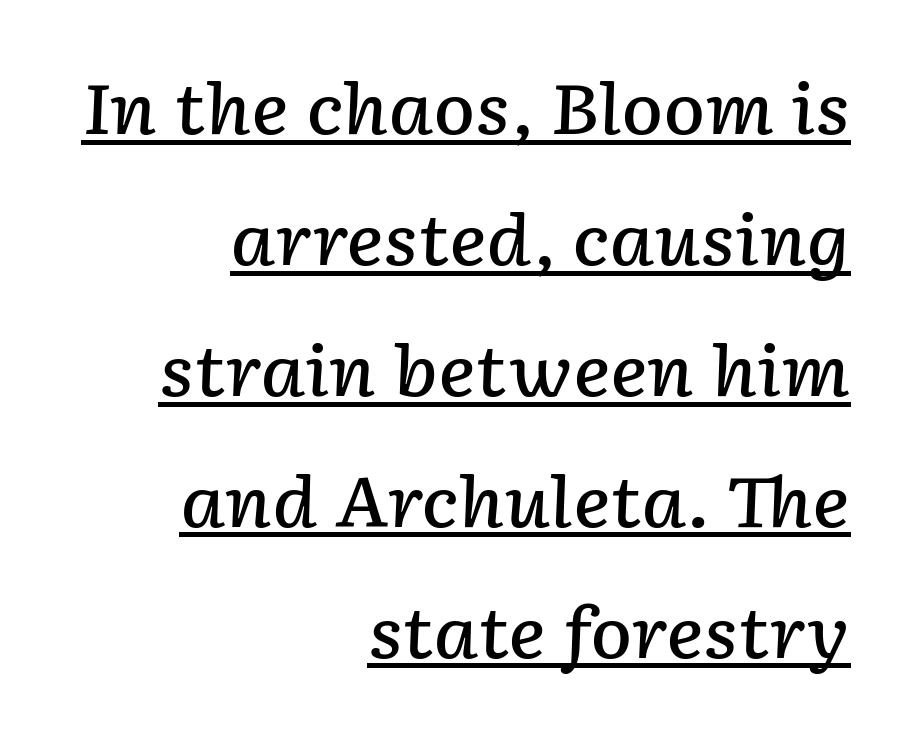
Q: Is the text bold? A: Semi-bold.
Q: Is the text italic (slanted)? A: Yes, it leans right by about 2 degrees.
Q: Is the text underlined? A: Yes.
Q: How is the paragraph aligned? A: Right-aligned.
Q: Is the spacing between letters normal or unusually wide? A: Normal.
Q: Width (condensed, normal, or wide)? A: Normal.
Q: Stroke contrast? A: Low.
Q: x-height? A: Medium.
Q: Monospaced? A: No.
